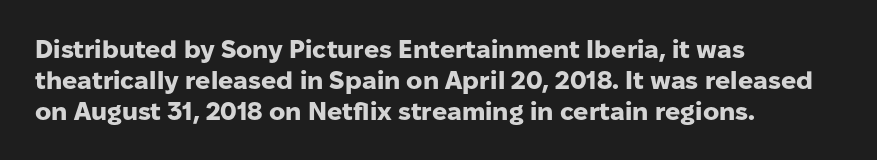
You'd pick this weight for a headline — it's a proper bold. Upright lettering throughout. Nothing unusual about the tracking: characters are spaced as the font intends. Check the space under the baseline: it is left empty.
